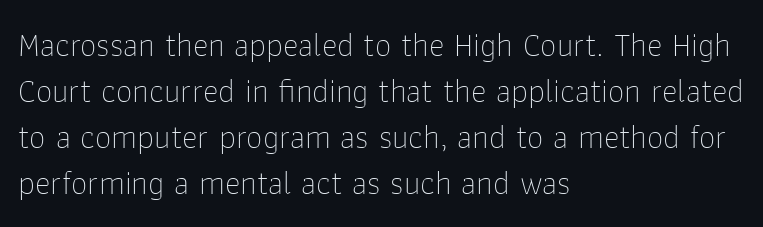
The image shows 33 px thin sans-serif type, upright; set left-aligned, normal line spacing (1.39x), normal letter spacing, not underlined; low stroke contrast and a medium x-height.
